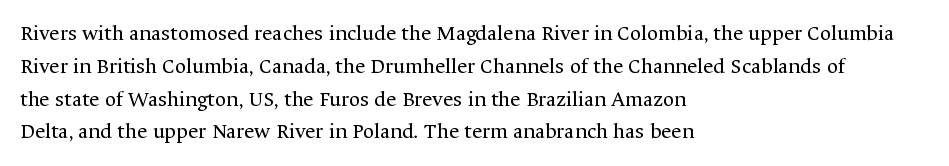
The image shows 22 px text type, upright; set left-aligned, normal line spacing (1.49x), normal letter spacing, not underlined.
